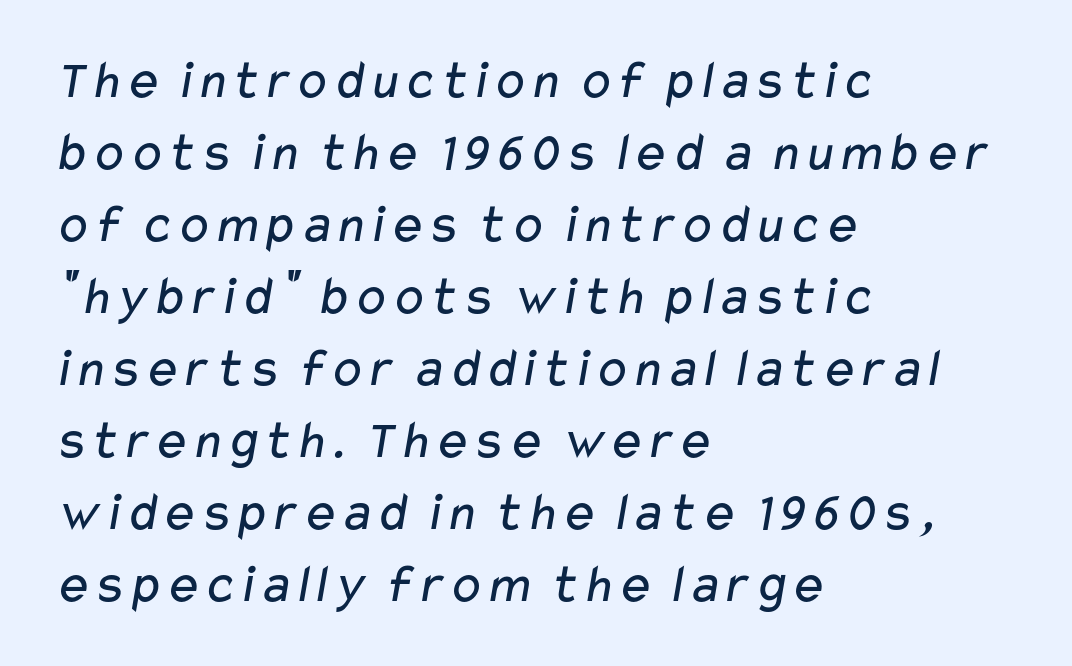
Compared with typical body copy, the letter spacing here is the same. Varying glyph widths throughout — classic text-font behaviour. Think standard paragraph weight, or any step lighter than that. To sum up the face: it is a sans, with no serifs.
